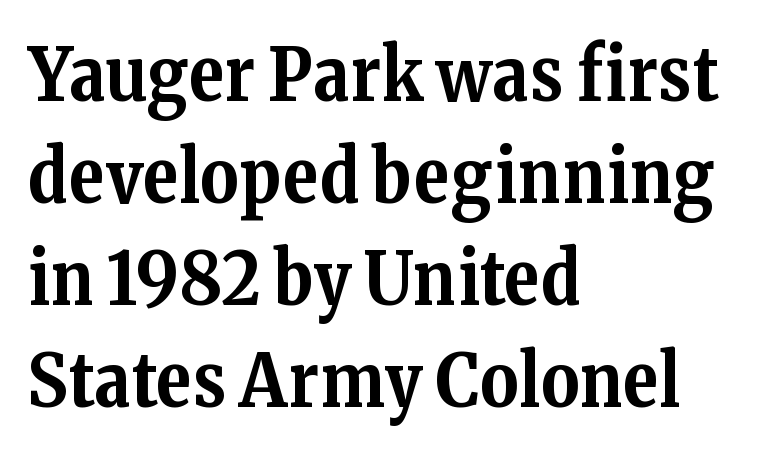
The letterforms sit shoulder to shoulder at normal distance. The sample has been set heavy, in full bold. This sample uses an upright cut, with every glyph sitting square on the baseline. Type style note: has serifs. Think of a printed novel: that variable character pitch is what you see here. Check under the words: just untouched page.
